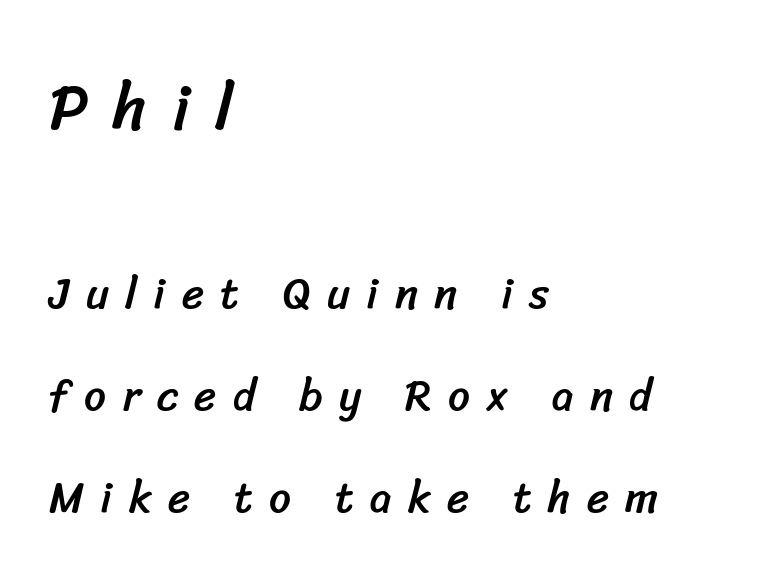
{"serif": "no", "width": "normal", "stroke_contrast": "low", "x_height": "medium", "monospaced": "no", "underline": "no", "align": "left", "line_spacing": "loose", "line_spacing_ratio": 2.37, "letter_spacing": "wide", "letter_spacing_em": 0.38, "larger_block": "first", "size_ratio": 1.51, "glyph_px": 65}
